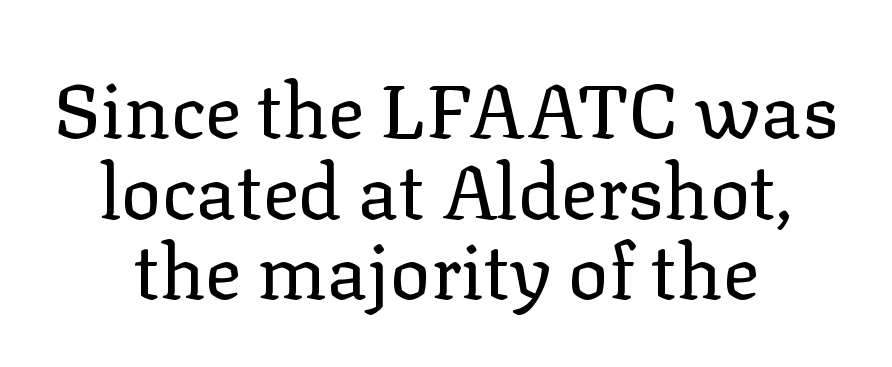
Q: Is the text bold? A: No.
Q: Is the text italic (slanted)? A: No, it is upright.
Q: Is the typeface a serif or a sans-serif typeface? A: Serif.
Q: Is the text underlined? A: No.
Q: How is the paragraph aligned? A: Centered.
Q: Is the spacing between letters normal or unusually wide? A: Normal.
Q: Is the spacing between lines tight, normal or loose? A: Tight.
Q: Width (condensed, normal, or wide)? A: Normal.
Q: Stroke contrast? A: Low.
Q: x-height? A: Medium.
Q: Monospaced? A: No.
